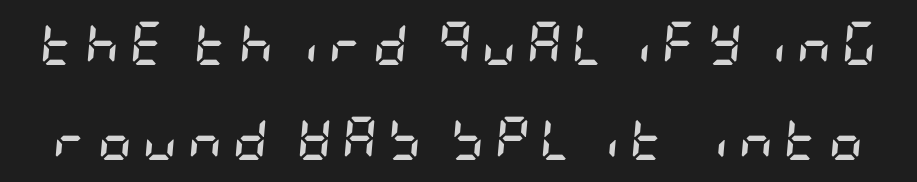
{"italic": "yes", "lean": "right", "slant_degrees": 5, "bold": "yes", "weight": "semibold", "width": "condensed", "stroke_contrast": "low", "x_height": "large", "underline": "no", "line_spacing": "loose", "line_spacing_ratio": 2.2, "letter_spacing": "wide", "letter_spacing_em": 0.23, "glyph_px": 43}
